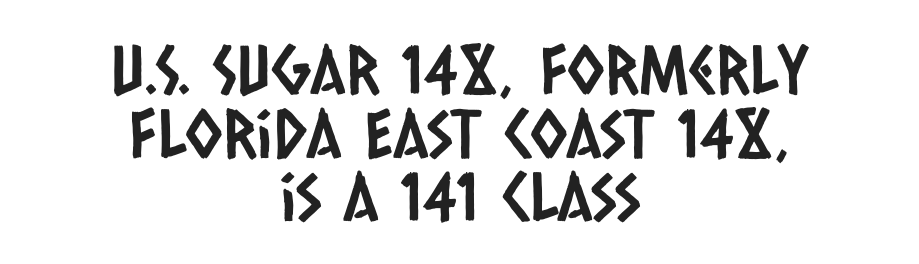
The foot of each line stays bare and open. The type family on display is of the sans-serif kind. You could barely slide anything between these rows. Tracking here is standard; glyphs follow each other at the usual distance.
